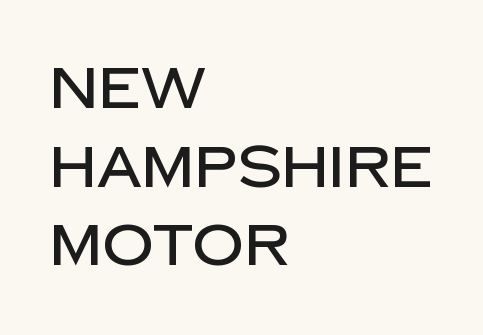
This sample uses a sans-serif face. The letters sit at their default tracking, neither squeezed nor spread. If you drew a line through each stem, it would be perfectly vertical. Notice how descenders clear the ascenders below comfortably — that's standard leading.
